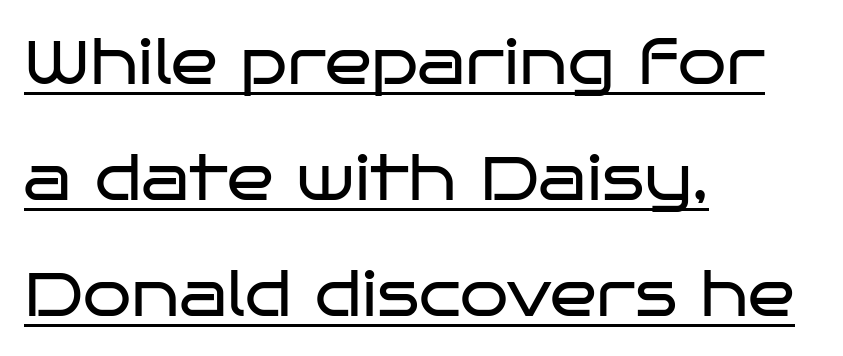
The image shows 62 px regular-weight, wide sans-serif type, upright; set left-aligned, line spacing 1.87x, normal letter spacing, underlined; low stroke contrast and a large x-height.
